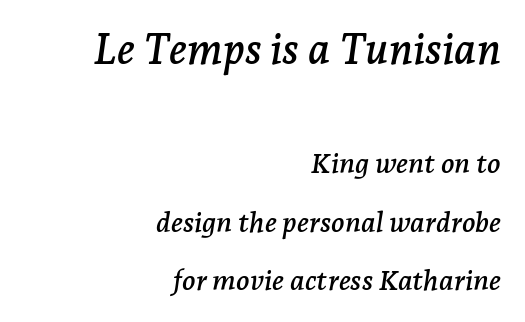
{"serif": "yes", "italic": "yes", "lean": "right", "slant_degrees": 7, "width": "normal", "stroke_contrast": "low", "x_height": "medium", "monospaced": "no", "underline": "no", "align": "right", "line_spacing": "loose", "line_spacing_ratio": 2.1, "letter_spacing": "normal", "letter_spacing_em": 0.0, "larger_block": "first", "size_ratio": 1.5, "glyph_px": 42}
